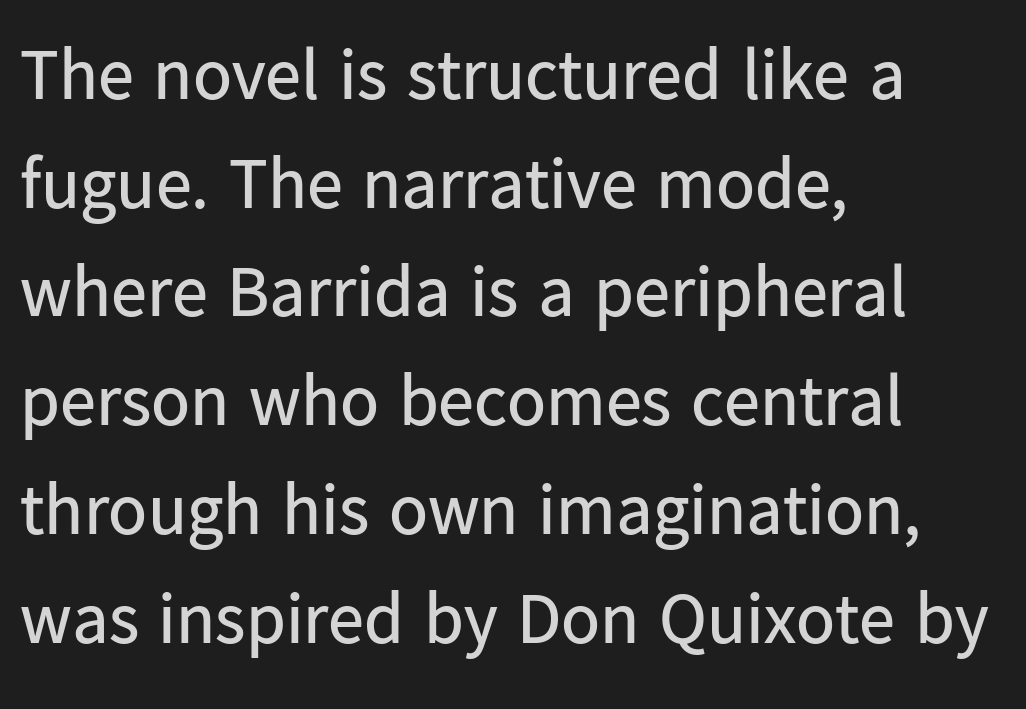
Students, note that the glyphs here touch the page at normal intervals. Stems here are at most as thick as an everyday book face. Character widths vary here, with narrow letters taking less room than wide ones. Rule under the text: the space is simply empty. Rows of type keep a routine distance in the vertical direction. Notice how the stems are strictly vertical — no italics here.
